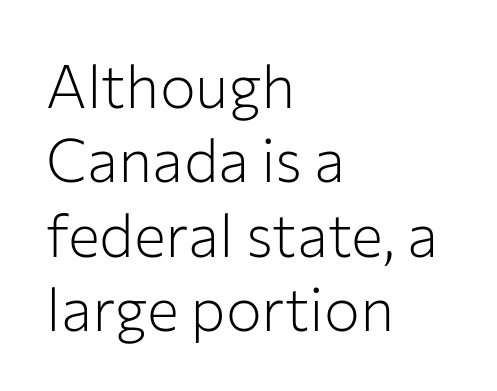
How are the letters spaced? Ordinarily, with no added tracking. The lines in this sample share a left origin and differ only in where they stop. A sans-serif font was chosen for this passage. This is roman type, the default non-slanted kind. A typesetter would call this proportional, since set widths differ per character. No chunkiness to these letters — they're not bold.
